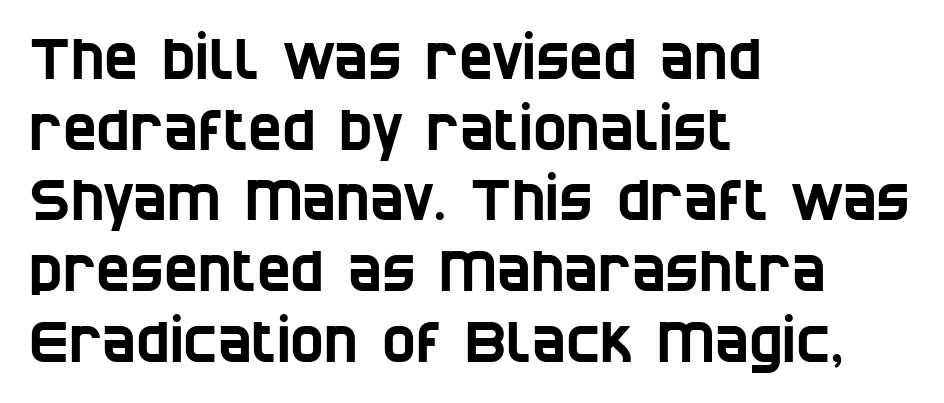
The image shows 57 px condensed sans-serif type; set left-aligned, line spacing 1.24x, normal letter spacing, not underlined; low stroke contrast and a large x-height.
